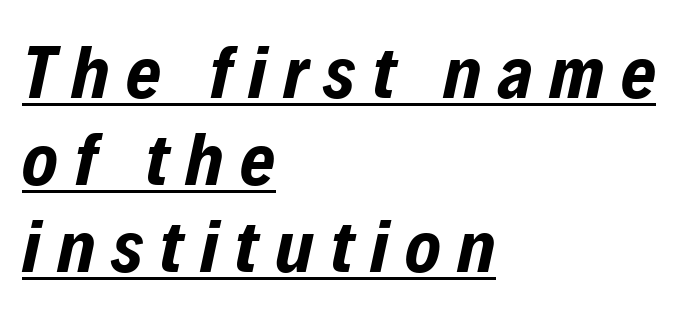
The image shows 75 px bold, condensed type, italic (leaning right); set left-aligned, line spacing 1.16x, unusually wide letter spacing (+0.22 em), underlined; low stroke contrast and a medium x-height.
